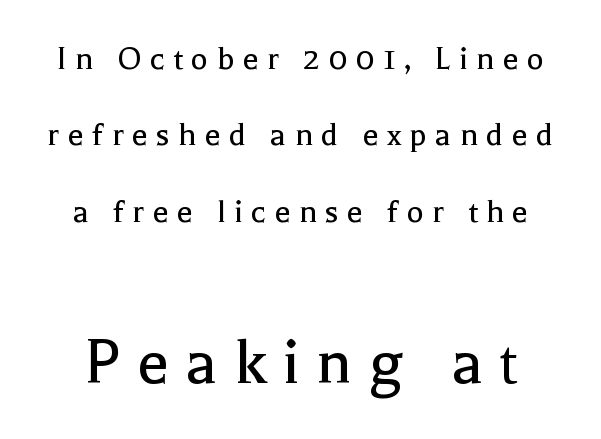
Type style note: has serifs. Display-style spreading of the glyphs; the letterfit is very open. The typesetting does not lean heavy: it is not bold. A typesetter would mark this as roman, not italic. Successive baselines arrive slowly, with a big drop between each.
